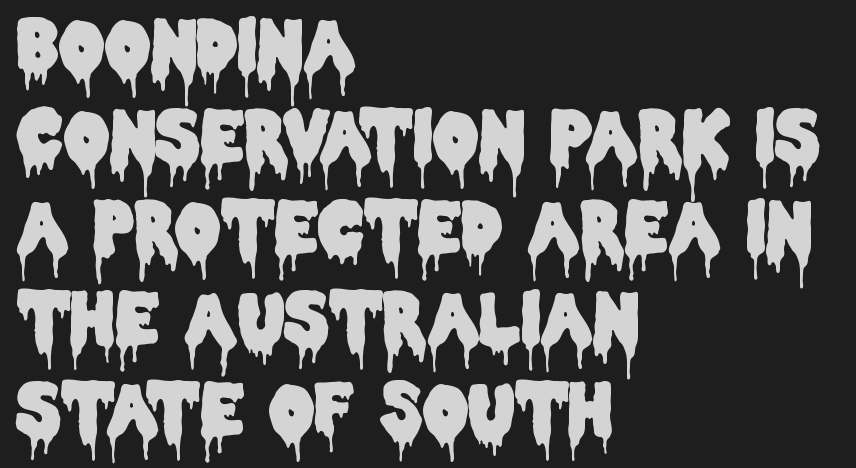
One-word summary of the alignment: left. Examine the stroke ends and you'll find no serifs. The space beneath each line is pristine and unruled. The space between consecutive lines is moderate. The type sits square on the baseline with zero lean. This sample has the flowing, uneven cadence of proportional lettering.
